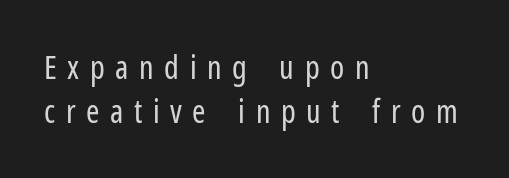
The image shows 32 px regular-weight, condensed sans-serif type, upright; set left-aligned, normal line spacing (1.39x), unusually wide letter spacing (+0.33 em), not underlined; low stroke contrast and a medium x-height.
